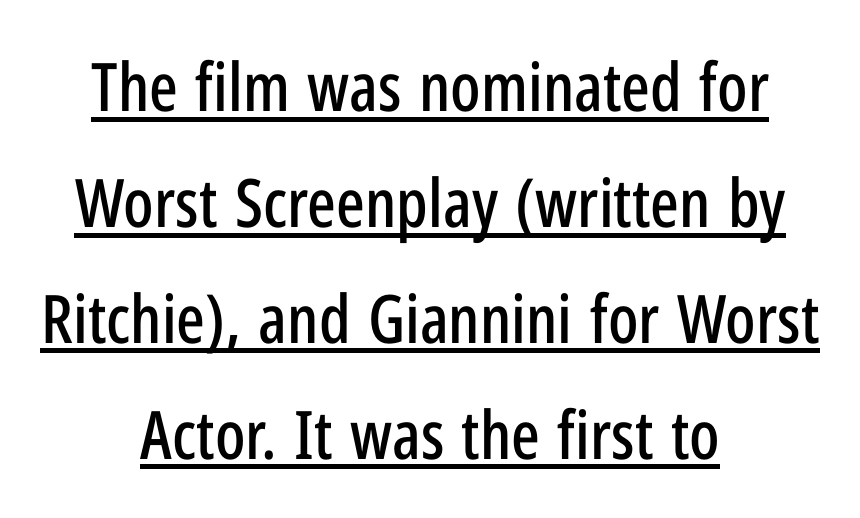
These lines are rendered in a variable-pitch font. The passage shown has conventional tracking throughout. The rendering uses the underline text-decoration. Note: no serifs on the glyphs. The setting favours the middle, as headings and verse often do. This sample uses an upright cut, with every glyph sitting square on the baseline.
